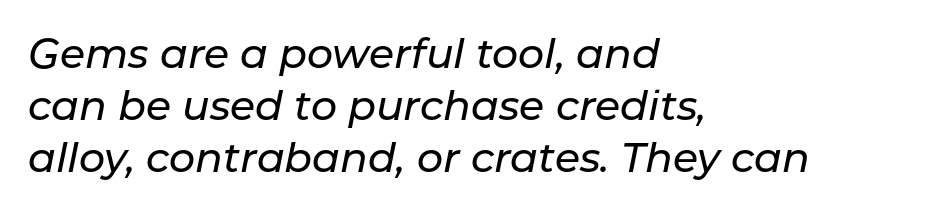
Q: Is the text italic (slanted)? A: Yes, it leans right by about 11 degrees.
Q: Is the text underlined? A: No.
Q: How is the paragraph aligned? A: Left-aligned.
Q: Is the spacing between letters normal or unusually wide? A: Normal.
Q: Is the spacing between lines tight, normal or loose? A: Normal.
Q: Width (condensed, normal, or wide)? A: Normal.
Q: Stroke contrast? A: Low.
Q: x-height? A: Medium.
Q: Monospaced? A: No.
